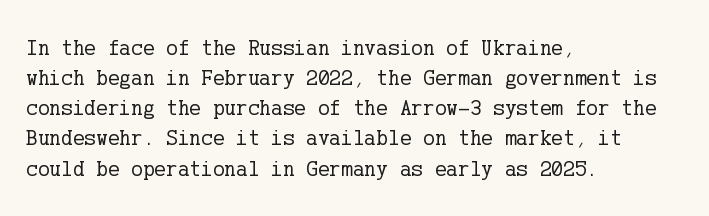
{"italic": "no", "bold": "no", "underline": "no", "align": "left", "line_spacing": "normal", "line_spacing_ratio": 1.37, "letter_spacing": "normal", "letter_spacing_em": 0.0, "glyph_px": 22}
